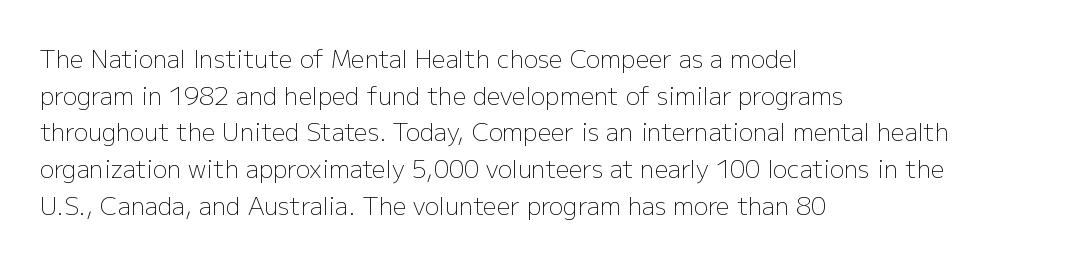
The image shows 24 px text type, upright; set left-aligned, normal line spacing (1.53x), normal letter spacing, not underlined.
